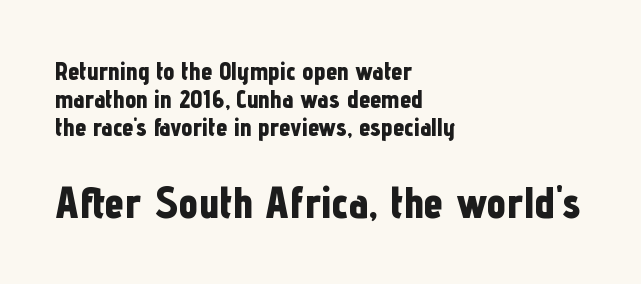
{"serif": "no", "italic": "no", "bold": "yes", "weight": "bold", "width": "condensed", "stroke_contrast": "low", "x_height": "medium", "monospaced": "no", "underline": "no", "align": "left", "line_spacing": "tight", "line_spacing_ratio": 1.13, "letter_spacing": "normal", "letter_spacing_em": 0.0, "larger_block": "second", "size_ratio": 1.76, "glyph_px": 44}
